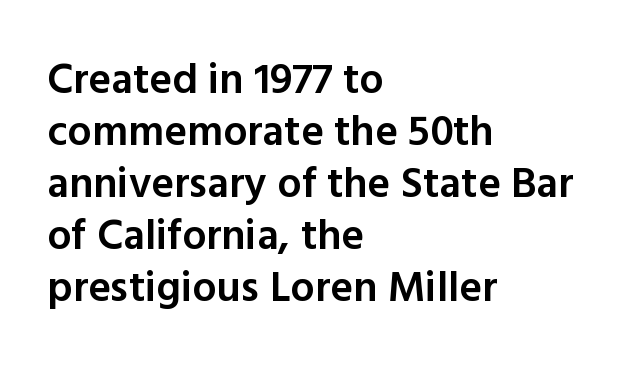
Q: Is the text bold? A: Semi-bold.
Q: Is the text italic (slanted)? A: No, it is upright.
Q: Is the typeface a serif or a sans-serif typeface? A: Sans-serif.
Q: Is the text underlined? A: No.
Q: How is the paragraph aligned? A: Left-aligned.
Q: Is the spacing between letters normal or unusually wide? A: Normal.
Q: Width (condensed, normal, or wide)? A: Normal.
Q: x-height? A: Medium.
Q: Monospaced? A: No.
